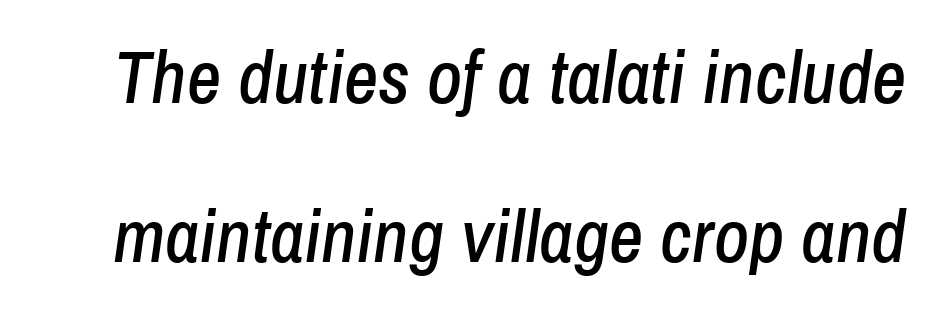
Q: Is the text italic (slanted)? A: Yes, it leans right by about 8 degrees.
Q: Is the text underlined? A: No.
Q: Is the spacing between letters normal or unusually wide? A: Normal.
Q: Is the spacing between lines tight, normal or loose? A: Loose.
Q: Width (condensed, normal, or wide)? A: Condensed.
Q: Stroke contrast? A: Low.
Q: x-height? A: Medium.
Q: Monospaced? A: No.
